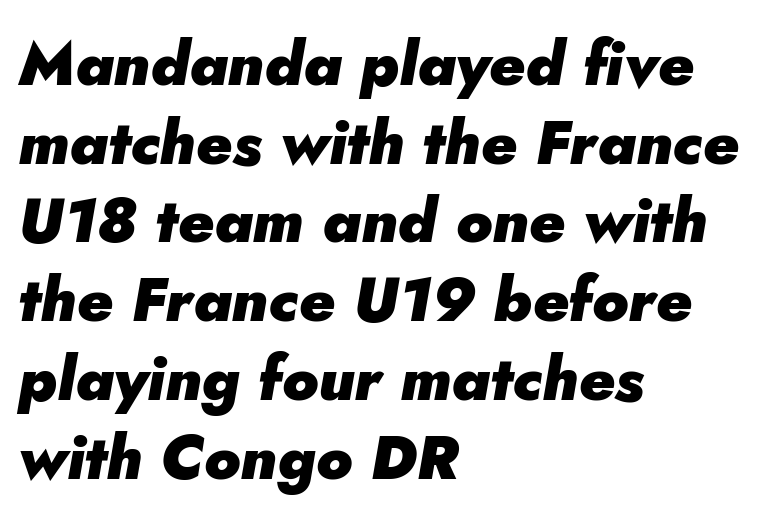
Q: Is the text bold? A: Yes.
Q: Is the text italic (slanted)? A: Yes, it leans right by about 5 degrees.
Q: Is the text underlined? A: No.
Q: How is the paragraph aligned? A: Left-aligned.
Q: Is the spacing between letters normal or unusually wide? A: Normal.
Q: Is the spacing between lines tight, normal or loose? A: Normal.
Q: Width (condensed, normal, or wide)? A: Normal.
Q: Stroke contrast? A: Low.
Q: x-height? A: Small.
Q: Monospaced? A: No.
